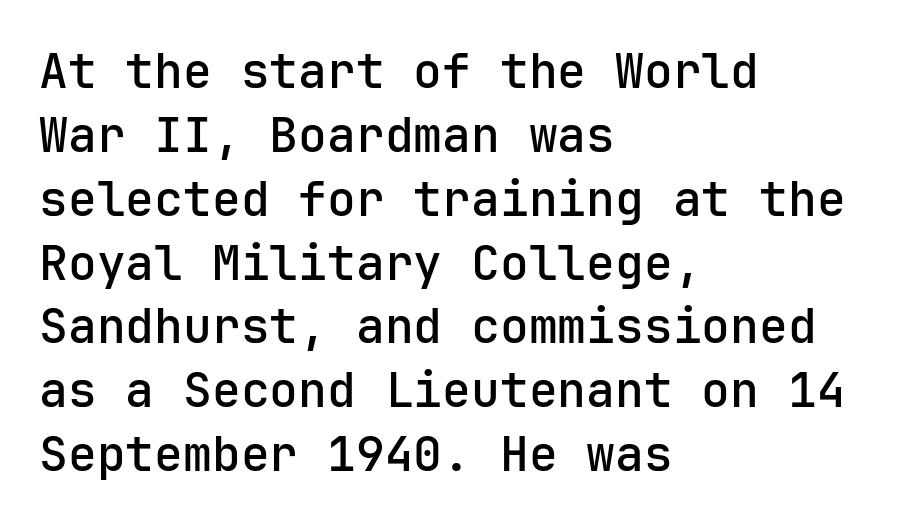
Here the designer chose a console-style face with uniform glyph widths. Leftover space on each line is placed entirely after the last word. A typesetter would call this leading conventional body-copy spacing. Underline: absent. The face used here is a sans, in the tradition of grotesques and geometrics.
